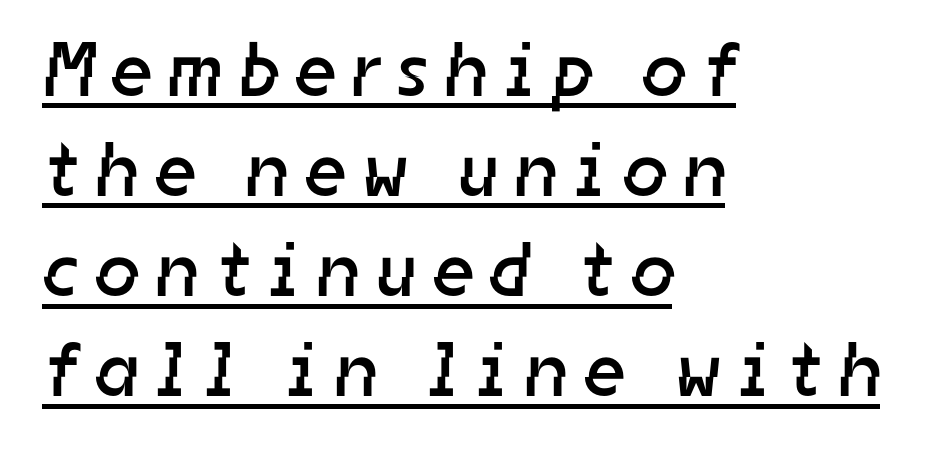
{"serif": "no", "bold": "no", "weight": "regular", "width": "normal", "stroke_contrast": "low", "x_height": "medium", "monospaced": "no", "underline": "yes", "align": "left", "line_spacing": "normal", "line_spacing_ratio": 1.3, "letter_spacing": "wide", "letter_spacing_em": 0.23, "glyph_px": 77}
